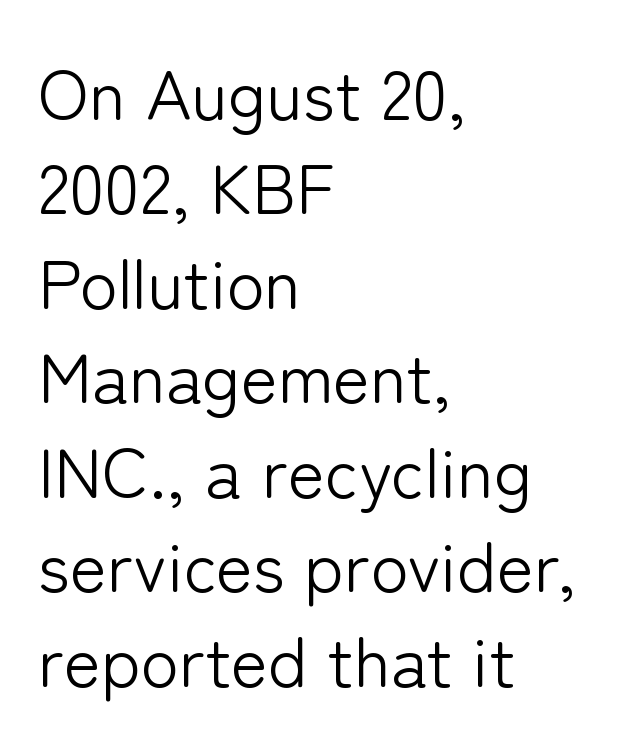
The image shows 70 px light sans-serif type, upright; set left-aligned, normal line spacing (1.35x), normal letter spacing, not underlined; low stroke contrast and a medium x-height.
